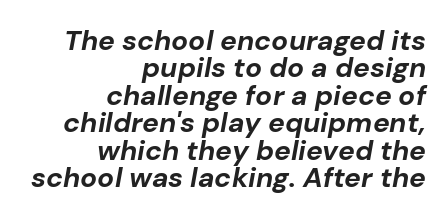
Every character sits at an angle, as italics do. These lines keep a tight, regular rhythm from letter to letter. The leading is snug, giving the passage a crowded texture. Do the characters align in a grid? No, the font is proportional.
